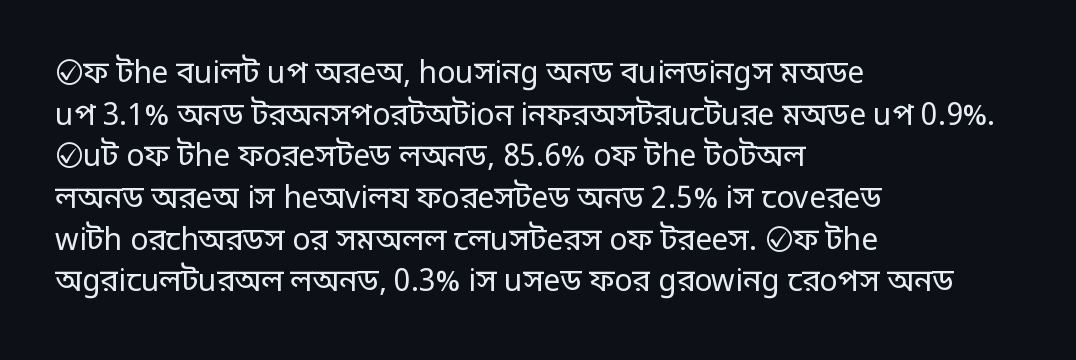
{"serif": "no", "italic": "no", "bold": "no", "weight": "regular", "width": "normal", "stroke_contrast": "low", "x_height": "large", "monospaced": "no", "underline": "no", "align": "left", "line_spacing": "normal", "line_spacing_ratio": 1.39, "letter_spacing": "normal", "letter_spacing_em": 0.0, "glyph_px": 30}
